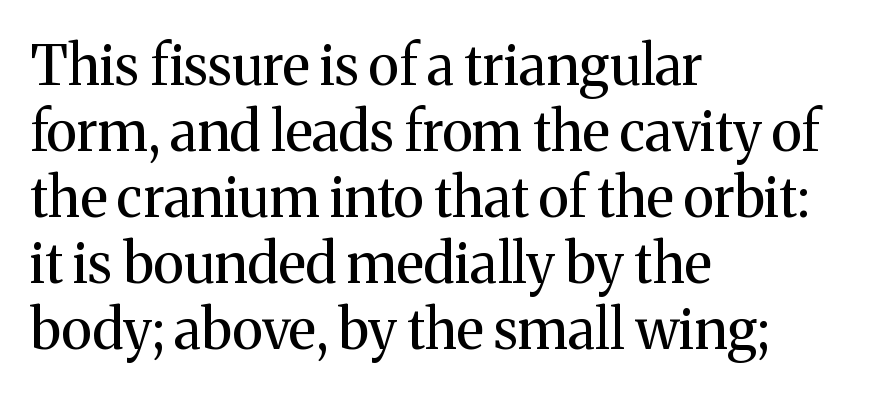
The image shows 55 px regular-weight serif type, upright; set left-aligned, line spacing 1.2x, normal letter spacing, not underlined; medium stroke contrast and a medium x-height.
